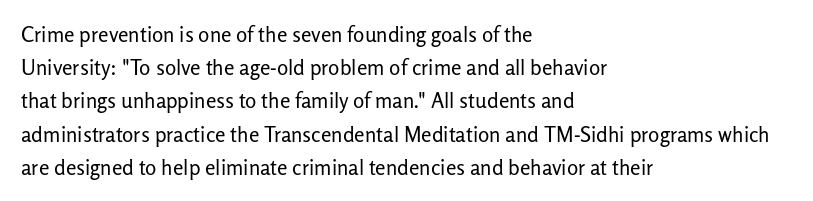
The image shows 21 px text type, upright; set left-aligned, normal line spacing (1.58x), normal letter spacing, not underlined.
